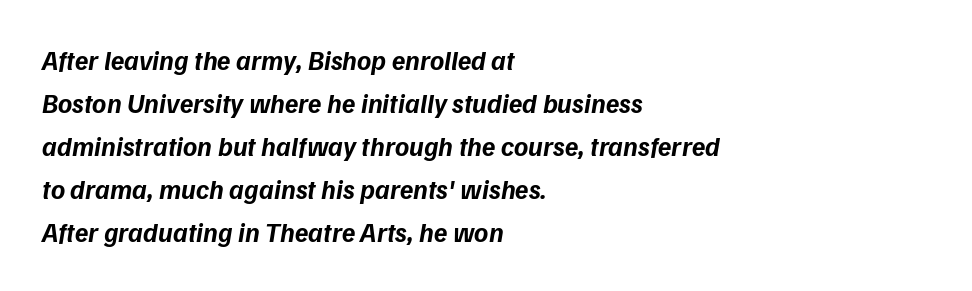
Q: Is the text bold? A: Yes.
Q: Is the text italic (slanted)? A: Yes, it leans right by about 9 degrees.
Q: Is the text underlined? A: No.
Q: How is the paragraph aligned? A: Left-aligned.
Q: Is the spacing between letters normal or unusually wide? A: Normal.
Q: Is the spacing between lines tight, normal or loose? A: Normal.
